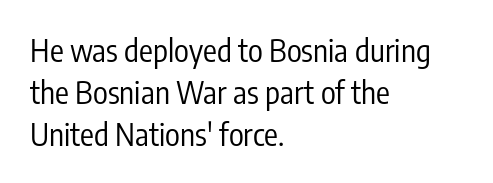
Q: Is the text bold? A: No.
Q: Is the text italic (slanted)? A: No, it is upright.
Q: Is the typeface a serif or a sans-serif typeface? A: Sans-serif.
Q: Is the text underlined? A: No.
Q: How is the paragraph aligned? A: Left-aligned.
Q: Is the spacing between letters normal or unusually wide? A: Normal.
Q: Is the spacing between lines tight, normal or loose? A: Normal.
Q: Width (condensed, normal, or wide)? A: Condensed.
Q: Stroke contrast? A: Low.
Q: x-height? A: Medium.
Q: Monospaced? A: No.
